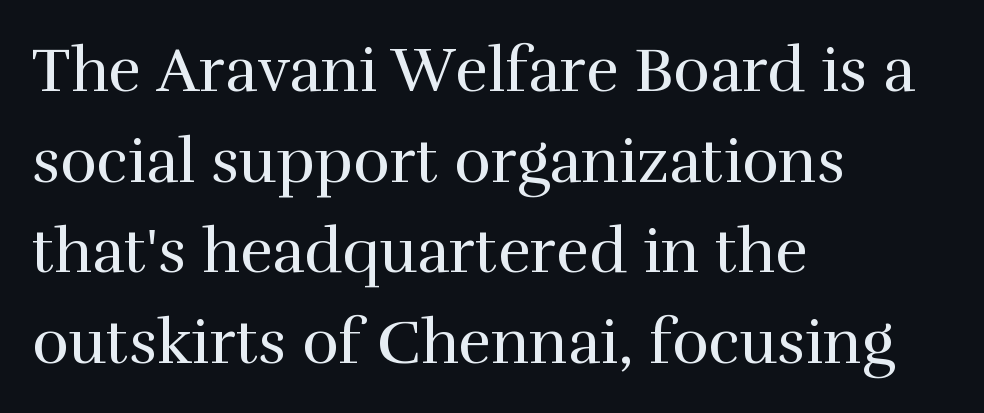
Is there much room between lines? A standard amount, neither cramped nor airy. Unbolded letterforms with no extra heft. This rendering leaves character spacing at its baseline value. The compositor pushed each line to the left boundary.
